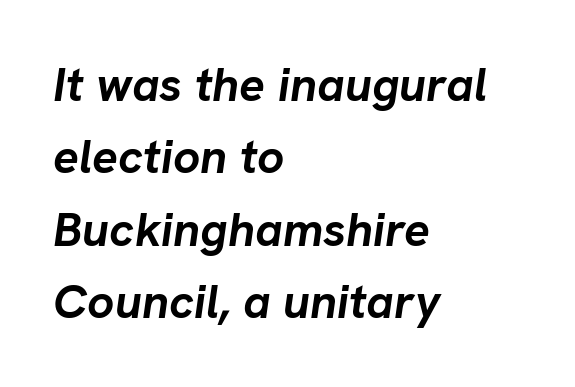
In CSS terms this would be text-align: left. This sample has the flowing, uneven cadence of proportional lettering. Notice how the stems are inclined rather than vertical — that's the hallmark of italics. Summary of vertical rhythm: regular, with standard interline spacing.
